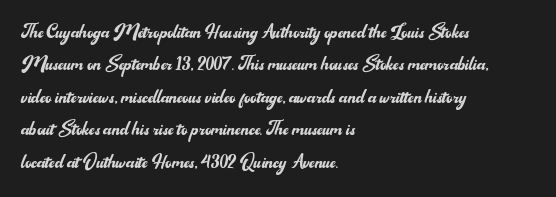
The typesetter chose a ragged-right arrangement here. In terms of letterspacing, this is plain default setting. Descenders hang freely into open space. A typesetter would call this leading conventional body-copy spacing. Stems and bowls with no extra thickness — not bold.
